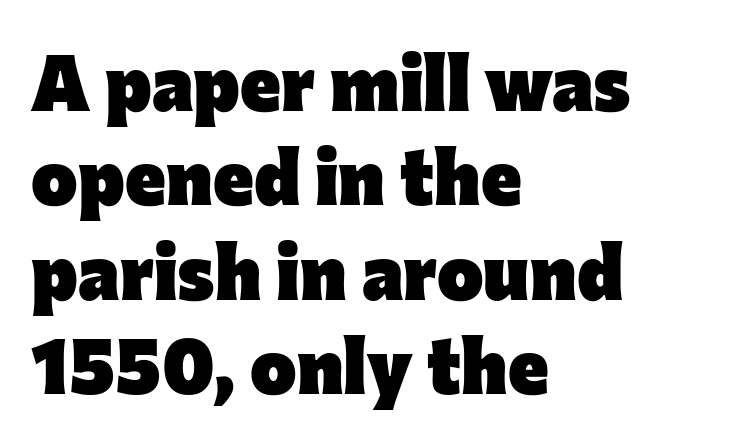
Q: Is the text bold? A: Yes.
Q: Is the text italic (slanted)? A: No, it is upright.
Q: Is the typeface a serif or a sans-serif typeface? A: Sans-serif.
Q: Is the text underlined? A: No.
Q: How is the paragraph aligned? A: Left-aligned.
Q: Is the spacing between letters normal or unusually wide? A: Normal.
Q: Width (condensed, normal, or wide)? A: Normal.
Q: Stroke contrast? A: Low.
Q: x-height? A: Medium.
Q: Monospaced? A: No.
